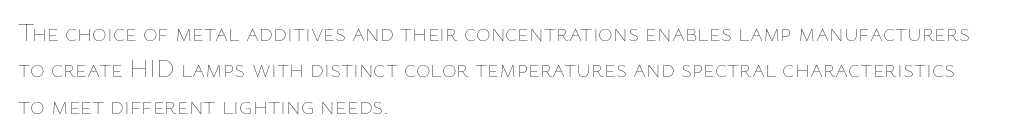
Q: Is the text bold? A: No.
Q: Is the text italic (slanted)? A: No, it is upright.
Q: Is the text underlined? A: No.
Q: How is the paragraph aligned? A: Left-aligned.
Q: Is the spacing between letters normal or unusually wide? A: Normal.
Q: Is the spacing between lines tight, normal or loose? A: Normal.
